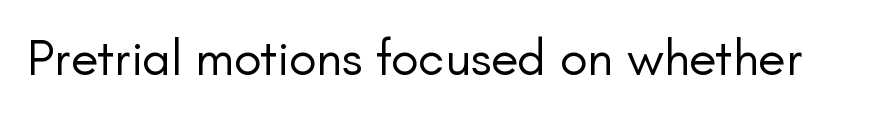
{"serif": "no", "italic": "no", "bold": "no", "weight": "regular", "width": "normal", "stroke_contrast": "low", "x_height": "small", "monospaced": "no", "underline": "no", "letter_spacing": "normal", "letter_spacing_em": 0.0, "glyph_px": 51}
